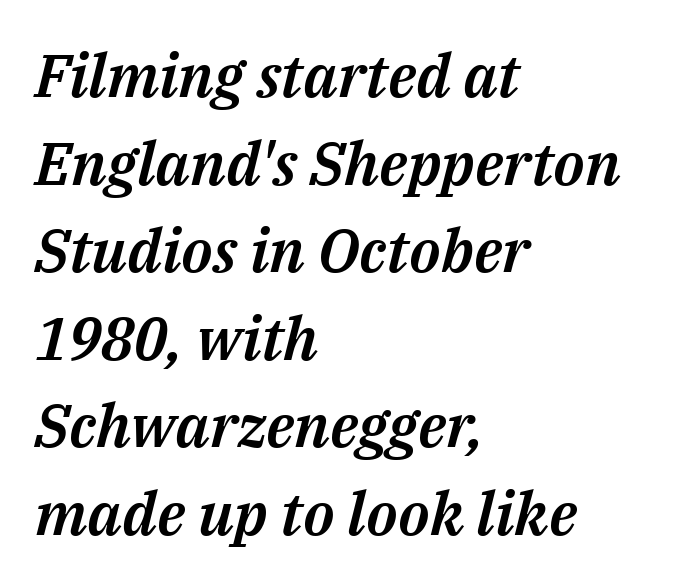
Q: Is the text italic (slanted)? A: Yes, it leans right by about 14 degrees.
Q: Is the text underlined? A: No.
Q: How is the paragraph aligned? A: Left-aligned.
Q: Is the spacing between letters normal or unusually wide? A: Normal.
Q: Is the spacing between lines tight, normal or loose? A: Normal.
Q: Width (condensed, normal, or wide)? A: Normal.
Q: Stroke contrast? A: Medium.
Q: x-height? A: Medium.
Q: Monospaced? A: No.
